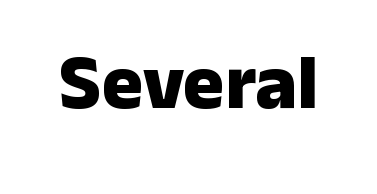
Do the letters lean? They stand straight. Serifs: no, the terminals of the letterforms are clean. The words here are not underlined. The glyphs have the mass of a bold cut. Varying glyph widths throughout — classic text-font behaviour. Observe the ordinary spacing: letters are neighbours, not strangers.
